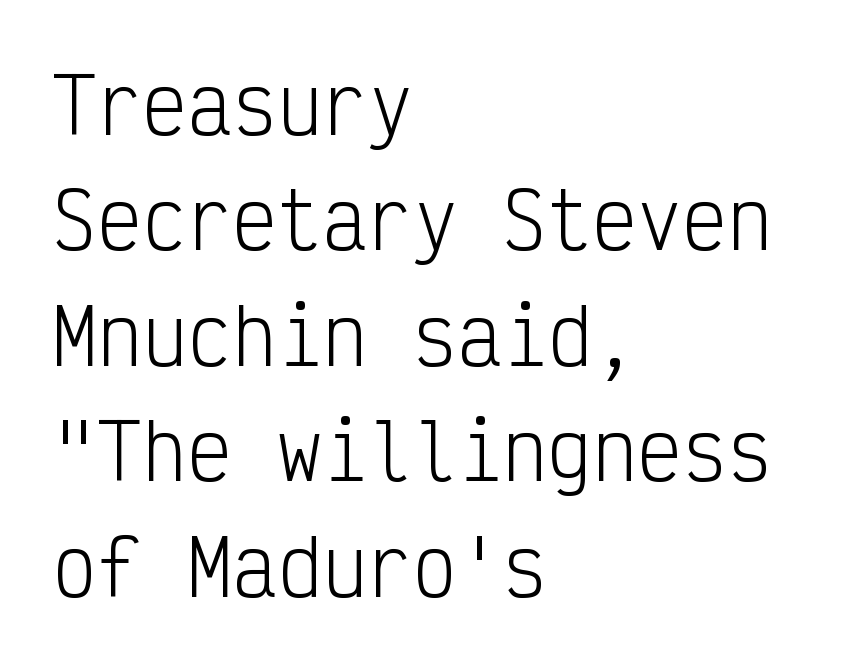
{"serif": "no", "italic": "no", "bold": "no", "weight": "light", "width": "condensed", "stroke_contrast": "low", "x_height": "medium", "monospaced": "yes", "underline": "no", "align": "left", "line_spacing": "normal", "line_spacing_ratio": 1.54, "letter_spacing": "normal", "letter_spacing_em": 0.0, "glyph_px": 75}
